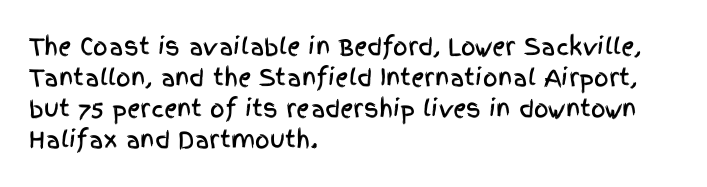
{"italic": "no", "underline": "no", "align": "left", "line_spacing": "normal", "line_spacing_ratio": 1.35, "letter_spacing": "normal", "letter_spacing_em": 0.0, "glyph_px": 23}
